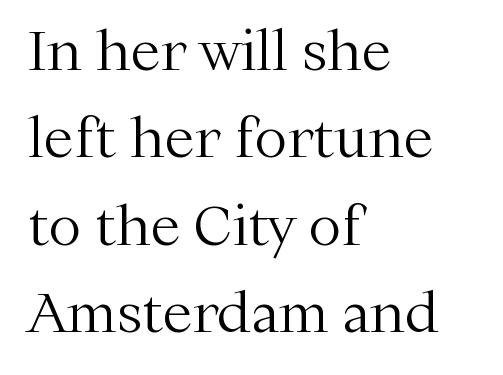
Q: Is the text bold? A: No.
Q: Is the text italic (slanted)? A: No, it is upright.
Q: Is the typeface a serif or a sans-serif typeface? A: Serif.
Q: Is the text underlined? A: No.
Q: How is the paragraph aligned? A: Left-aligned.
Q: Is the spacing between letters normal or unusually wide? A: Normal.
Q: Is the spacing between lines tight, normal or loose? A: Normal.
Q: Width (condensed, normal, or wide)? A: Normal.
Q: Stroke contrast? A: Medium.
Q: x-height? A: Medium.
Q: Monospaced? A: No.
